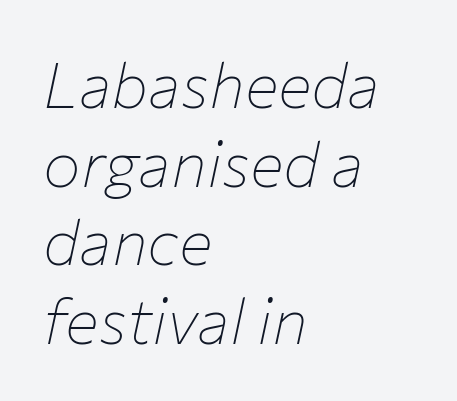
The image shows 63 px thin type, italic (leaning right); set left-aligned, normal line spacing (1.25x), normal letter spacing, not underlined; low stroke contrast and a medium x-height.
